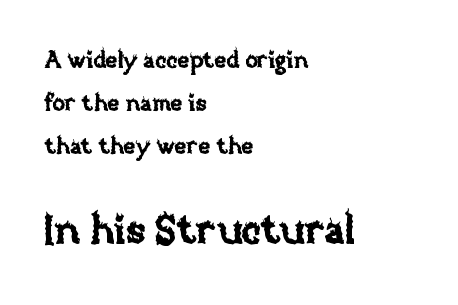
You could not count columns in this text — the font is proportionally spaced. Any mark beneath the type? The region is blank. Typeset ragged right — the left edge is the straight one. The letterforms sit shoulder to shoulder at normal distance.
